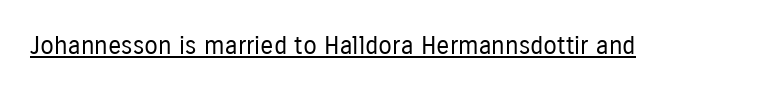
The image shows 25 px text type, upright; set normal letter spacing, underlined.
